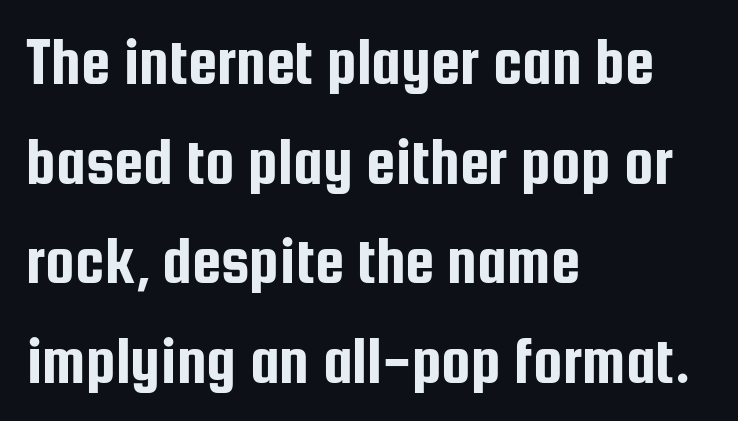
{"serif": "no", "italic": "no", "width": "condensed", "stroke_contrast": "low", "x_height": "medium", "monospaced": "no", "underline": "no", "align": "left", "line_spacing": "normal", "line_spacing_ratio": 1.51, "letter_spacing": "normal", "letter_spacing_em": 0.0, "glyph_px": 66}
